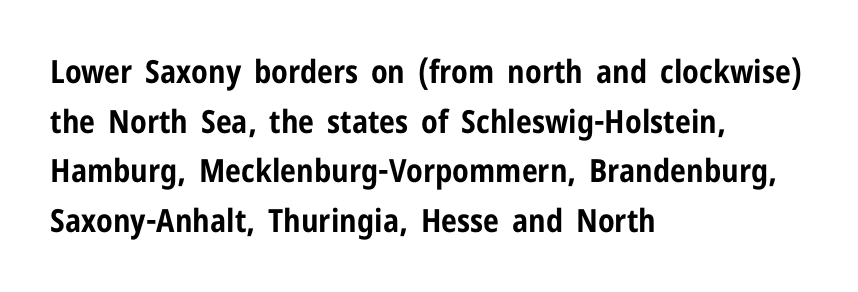
Q: Is the text bold? A: Yes.
Q: Is the text italic (slanted)? A: No, it is upright.
Q: Is the typeface a serif or a sans-serif typeface? A: Sans-serif.
Q: Is the text underlined? A: No.
Q: How is the paragraph aligned? A: Left-aligned.
Q: Is the spacing between letters normal or unusually wide? A: Normal.
Q: Is the spacing between lines tight, normal or loose? A: Normal.
Q: Width (condensed, normal, or wide)? A: Condensed.
Q: Stroke contrast? A: Low.
Q: x-height? A: Medium.
Q: Monospaced? A: No.
